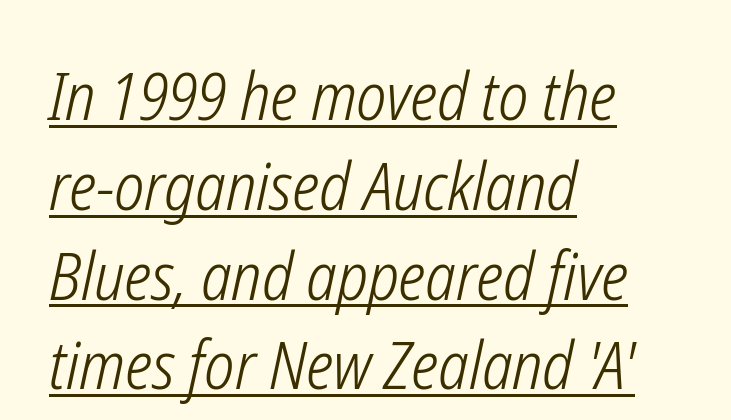
Q: Is the text bold? A: No.
Q: Is the text italic (slanted)? A: Yes, it leans right by about 12 degrees.
Q: Is the text underlined? A: Yes.
Q: How is the paragraph aligned? A: Left-aligned.
Q: Is the spacing between letters normal or unusually wide? A: Normal.
Q: Is the spacing between lines tight, normal or loose? A: Normal.
Q: Width (condensed, normal, or wide)? A: Condensed.
Q: Stroke contrast? A: Low.
Q: x-height? A: Medium.
Q: Monospaced? A: No.
